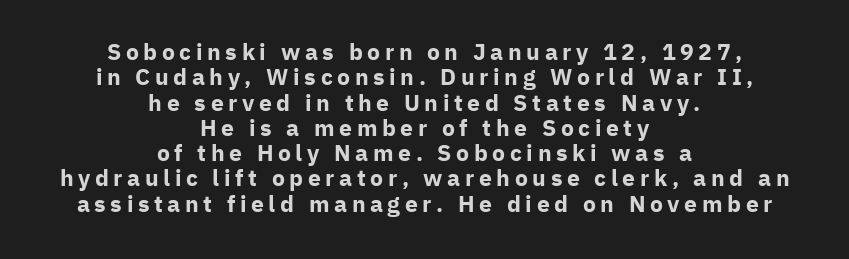
The image shows 23 px bold type, upright; set centered, tight line spacing (1.1x), unusually wide letter spacing (+0.2 em), not underlined.
